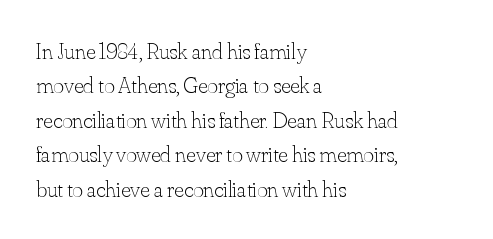
{"italic": "no", "bold": "no", "underline": "no", "align": "left", "line_spacing": "normal", "line_spacing_ratio": 1.5, "letter_spacing": "normal", "letter_spacing_em": 0.0, "glyph_px": 23}
